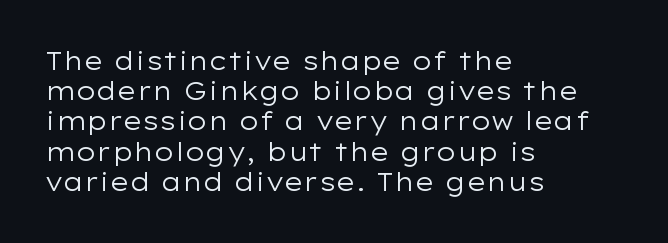
Q: Is the text bold? A: No.
Q: Is the text italic (slanted)? A: No, it is upright.
Q: Is the text underlined? A: No.
Q: How is the paragraph aligned? A: Left-aligned.
Q: Is the spacing between letters normal or unusually wide? A: Normal.
